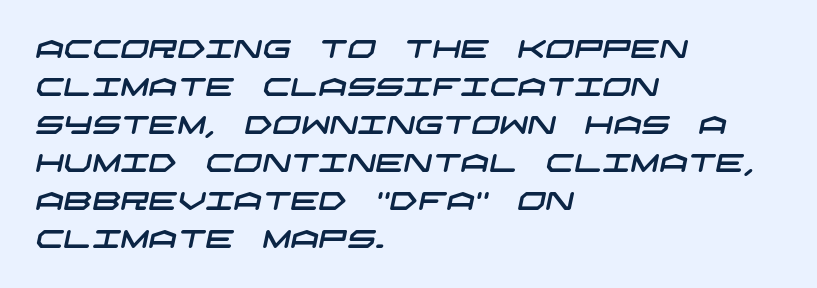
{"underline": "no", "align": "left", "line_spacing": "normal", "line_spacing_ratio": 1.52, "letter_spacing": "normal", "letter_spacing_em": 0.0, "glyph_px": 25}
